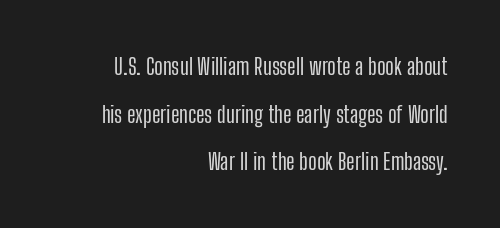
The image shows 23 px text type, upright; set right-aligned, loose line spacing (2.07x), normal letter spacing, not underlined.
